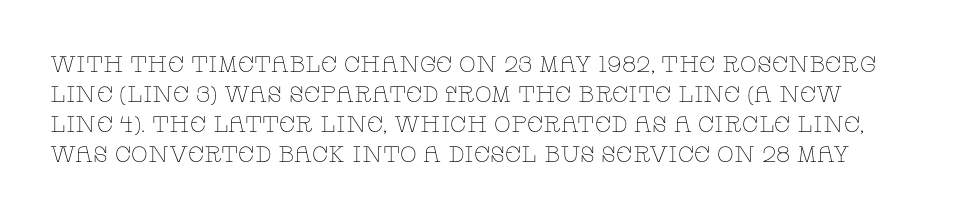
Q: Is the text bold? A: No.
Q: Is the text italic (slanted)? A: No, it is upright.
Q: Is the text underlined? A: No.
Q: Is the spacing between letters normal or unusually wide? A: Normal.
Q: Is the spacing between lines tight, normal or loose? A: Normal.
